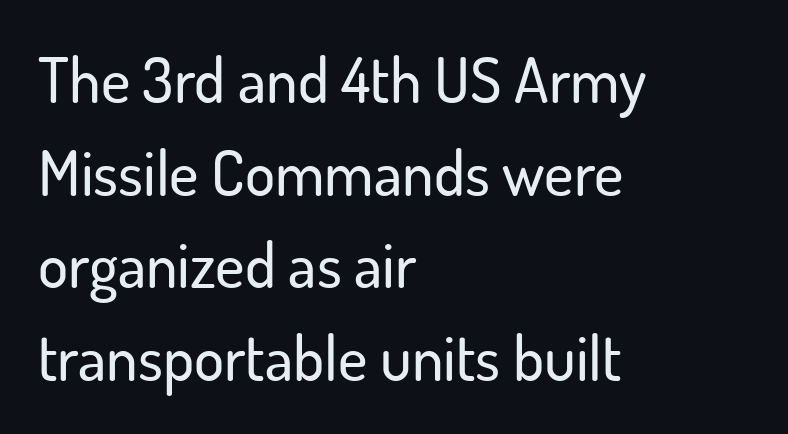
{"serif": "no", "italic": "no", "width": "normal", "stroke_contrast": "low", "x_height": "small", "monospaced": "no", "underline": "no", "align": "left", "line_spacing": "normal", "line_spacing_ratio": 1.47, "letter_spacing": "normal", "letter_spacing_em": 0.0, "glyph_px": 63}
